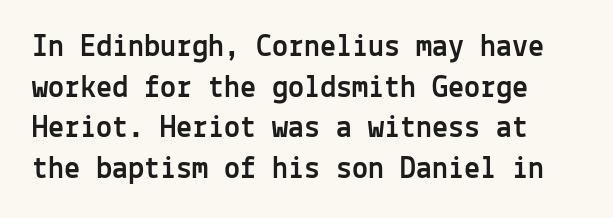
Q: Is the text italic (slanted)? A: No, it is upright.
Q: Is the typeface a serif or a sans-serif typeface? A: Sans-serif.
Q: Is the text underlined? A: No.
Q: Is the spacing between letters normal or unusually wide? A: Normal.
Q: Is the spacing between lines tight, normal or loose? A: Normal.
Q: Width (condensed, normal, or wide)? A: Normal.
Q: x-height? A: Medium.
Q: Monospaced? A: Yes.
